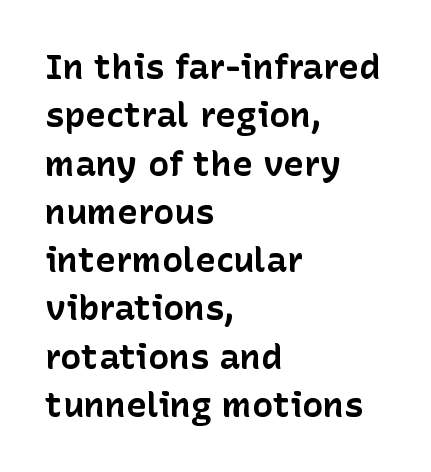
Q: Is the text bold? A: Yes.
Q: Is the text italic (slanted)? A: No, it is upright.
Q: Is the typeface a serif or a sans-serif typeface? A: Sans-serif.
Q: Is the text underlined? A: No.
Q: How is the paragraph aligned? A: Left-aligned.
Q: Is the spacing between letters normal or unusually wide? A: Normal.
Q: Is the spacing between lines tight, normal or loose? A: Normal.
Q: Width (condensed, normal, or wide)? A: Normal.
Q: Stroke contrast? A: Low.
Q: x-height? A: Medium.
Q: Monospaced? A: No.
